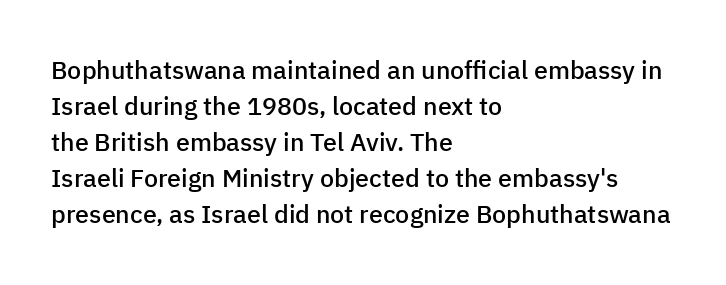
The image shows 25 px text type, upright; set left-aligned, normal line spacing (1.44x), normal letter spacing, not underlined.
